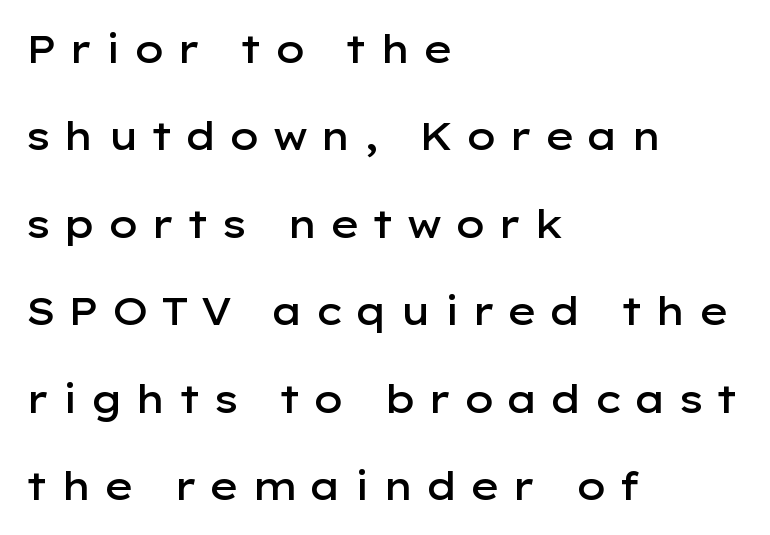
The image shows 38 px semibold, wide sans-serif type, upright; set left-aligned, loose line spacing (2.3x), unusually wide letter spacing (+0.29 em), not underlined; low stroke contrast and a medium x-height.
